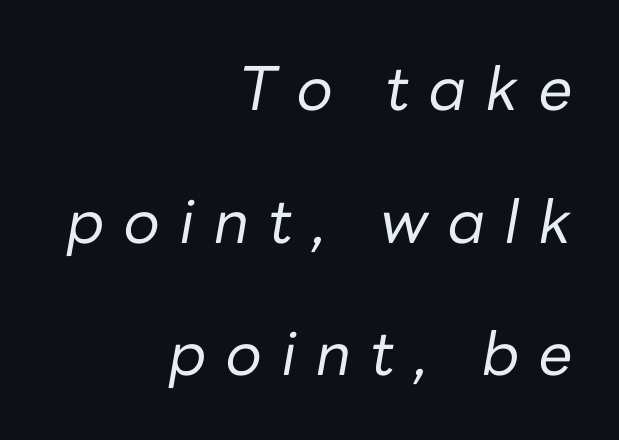
{"italic": "yes", "lean": "right", "slant_degrees": 10, "bold": "no", "weight": "regular", "width": "normal", "stroke_contrast": "low", "x_height": "medium", "monospaced": "no", "underline": "no", "align": "right", "line_spacing": "loose", "line_spacing_ratio": 2.21, "letter_spacing": "wide", "letter_spacing_em": 0.33, "glyph_px": 60}
